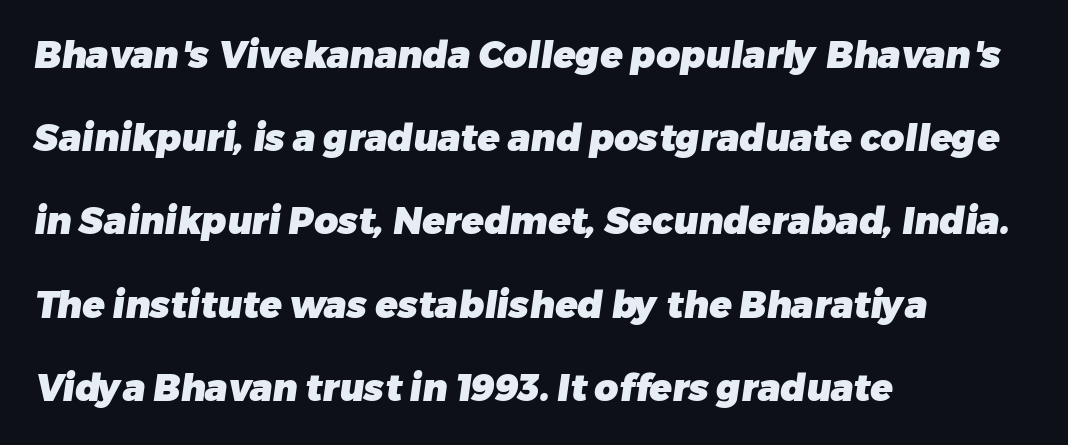
The image shows 37 px heavy sans-serif type; set left-aligned, loose line spacing (2.25x), normal letter spacing, not underlined; low stroke contrast and a medium x-height.
